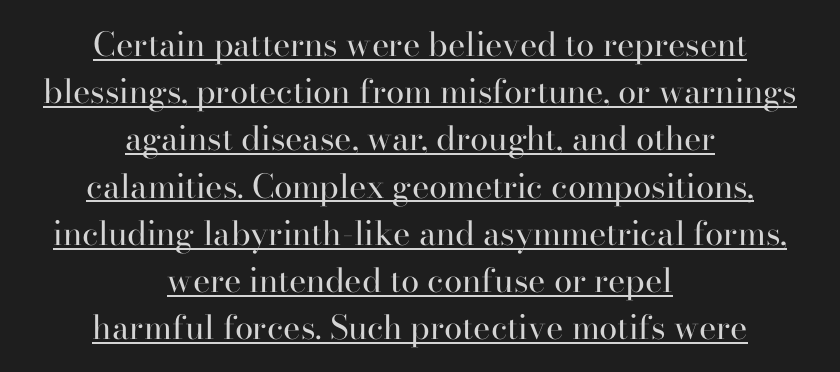
These lines are centered, leaving both edges ragged. Leading matches the norm, producing a regular column. The rendering uses the underline text-decoration. Does the lettering tilt? It doesn't — this is upright.
